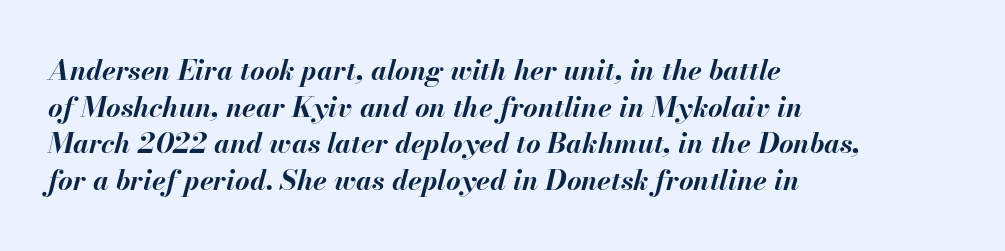
Q: Is the text bold? A: Yes.
Q: Is the text italic (slanted)? A: Yes, it leans right by about 13 degrees.
Q: Is the text underlined? A: No.
Q: How is the paragraph aligned? A: Left-aligned.
Q: Is the spacing between letters normal or unusually wide? A: Normal.
Q: Is the spacing between lines tight, normal or loose? A: Normal.
Q: Width (condensed, normal, or wide)? A: Normal.
Q: Stroke contrast? A: Medium.
Q: x-height? A: Small.
Q: Monospaced? A: No.
